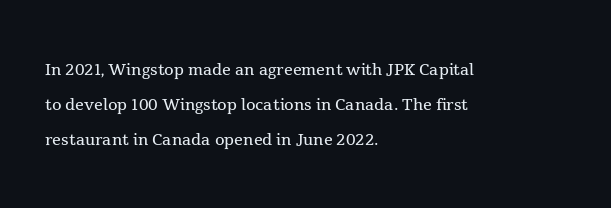
Q: Is the text bold? A: No.
Q: Is the text italic (slanted)? A: No, it is upright.
Q: Is the text underlined? A: No.
Q: How is the paragraph aligned? A: Left-aligned.
Q: Is the spacing between letters normal or unusually wide? A: Normal.
Q: Is the spacing between lines tight, normal or loose? A: Normal.
